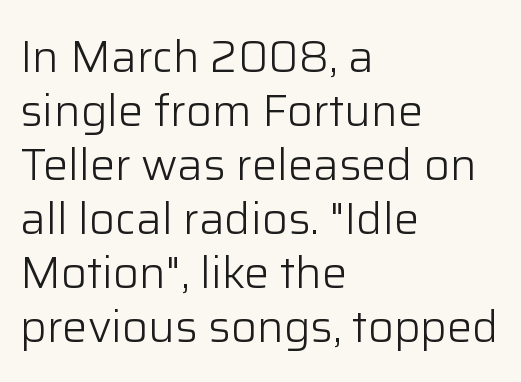
The image shows 45 px light sans-serif type, upright; set left-aligned, line spacing 1.2x, normal letter spacing, not underlined; low stroke contrast and a medium x-height.
